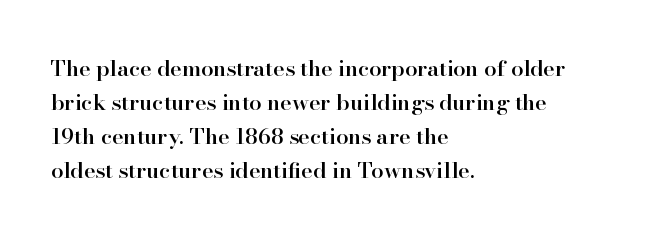
{"italic": "no", "bold": "semi", "underline": "no", "align": "left", "line_spacing": "normal", "line_spacing_ratio": 1.55, "letter_spacing": "normal", "letter_spacing_em": 0.0, "glyph_px": 22}
